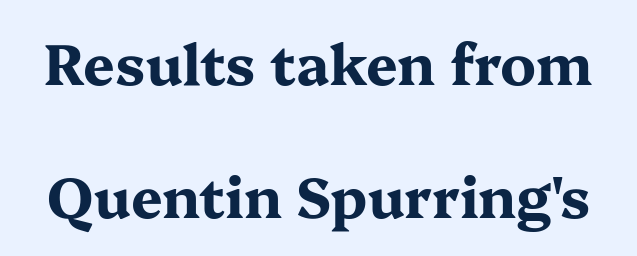
Q: Is the text bold? A: Yes.
Q: Is the text italic (slanted)? A: No, it is upright.
Q: Is the typeface a serif or a sans-serif typeface? A: Serif.
Q: Is the text underlined? A: No.
Q: Is the spacing between letters normal or unusually wide? A: Normal.
Q: Is the spacing between lines tight, normal or loose? A: Loose.
Q: Width (condensed, normal, or wide)? A: Wide.
Q: Stroke contrast? A: Medium.
Q: x-height? A: Medium.
Q: Monospaced? A: No.
